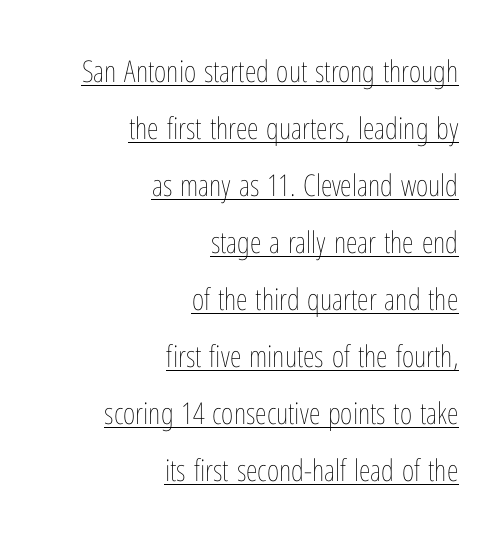
The image shows 30 px thin, condensed type, upright; set right-aligned, loose line spacing (1.9x), normal letter spacing, underlined; low stroke contrast and a medium x-height.
